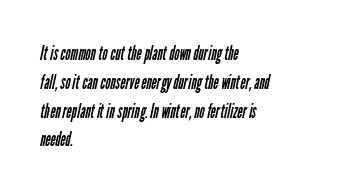
The image shows 20 px text type; set left-aligned, normal line spacing (1.44x), normal letter spacing, not underlined.
